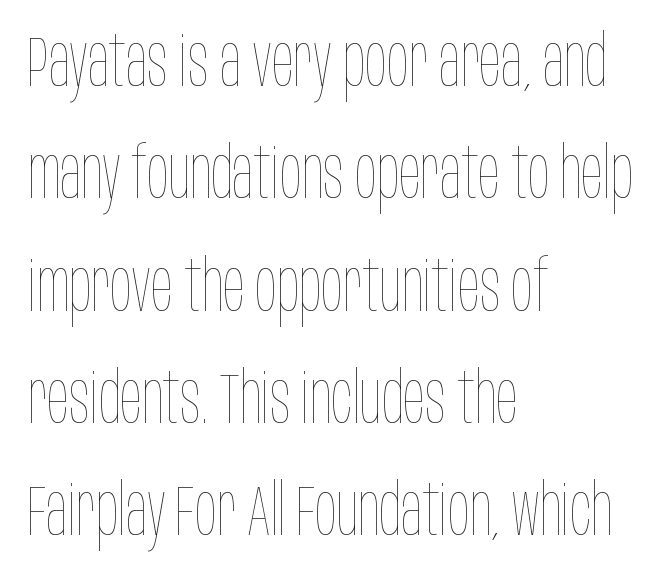
{"italic": "no", "bold": "no", "weight": "thin", "width": "condensed", "stroke_contrast": "low", "x_height": "large", "monospaced": "no", "underline": "no", "align": "left", "line_spacing": "normal", "line_spacing_ratio": 1.56, "letter_spacing": "normal", "letter_spacing_em": 0.0, "glyph_px": 72}
